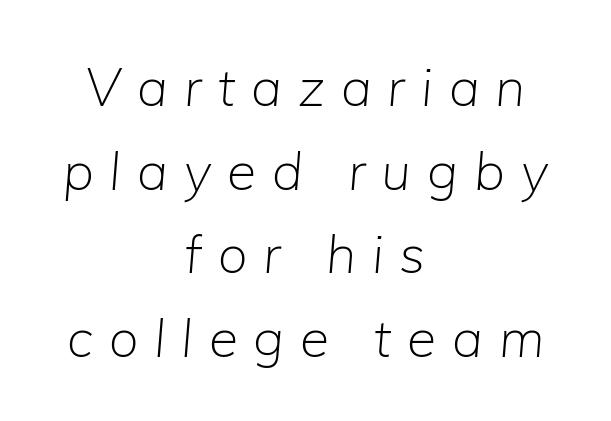
Q: Is the text bold? A: No.
Q: Is the text italic (slanted)? A: Yes, it leans right by about 5 degrees.
Q: Is the text underlined? A: No.
Q: How is the paragraph aligned? A: Centered.
Q: Is the spacing between letters normal or unusually wide? A: Unusually wide.
Q: Is the spacing between lines tight, normal or loose? A: Normal.
Q: Width (condensed, normal, or wide)? A: Normal.
Q: Stroke contrast? A: Low.
Q: x-height? A: Medium.
Q: Monospaced? A: No.
